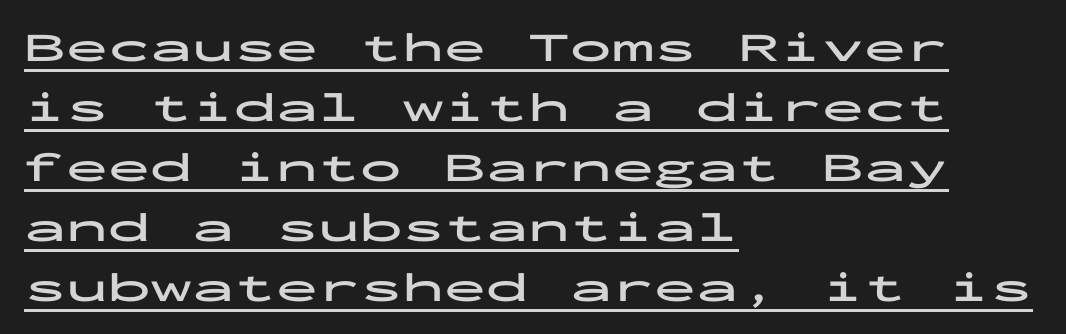
Its strokes are broad and dark, the hallmark of bold type. Compared with typical paragraphs, the rows here are spaced about the same. The rendering uses typewriter-style spacing with identical character cells. Serifs: no, the terminals of the letterforms are clean.
